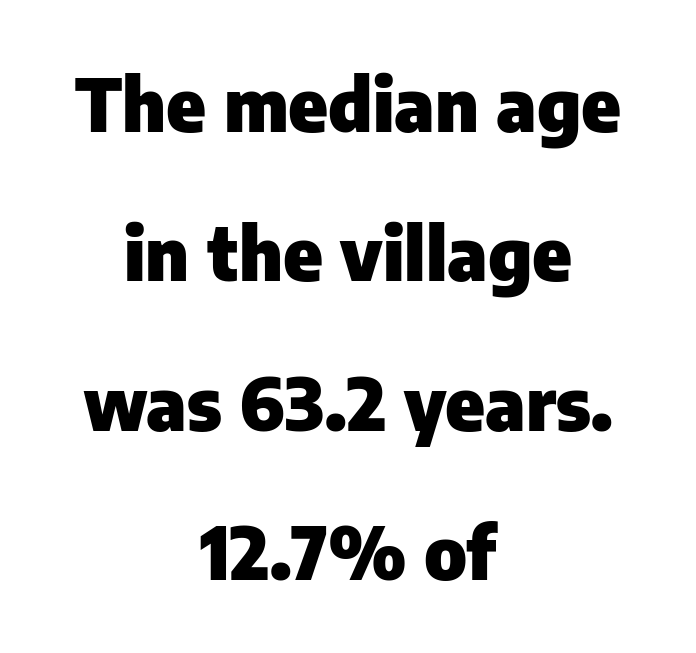
The image shows 74 px heavy sans-serif type, upright; set centered, loose line spacing (2.02x), normal letter spacing, not underlined; low stroke contrast and a medium x-height.
